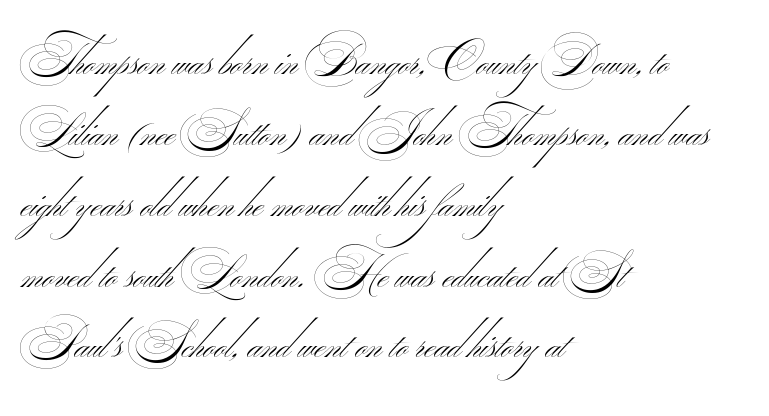
Q: Is the text bold? A: No.
Q: Is the typeface a serif or a sans-serif typeface? A: Sans-serif.
Q: Is the text underlined? A: No.
Q: How is the paragraph aligned? A: Left-aligned.
Q: Is the spacing between letters normal or unusually wide? A: Normal.
Q: Is the spacing between lines tight, normal or loose? A: Normal.
Q: Width (condensed, normal, or wide)? A: Wide.
Q: Stroke contrast? A: Medium.
Q: Monospaced? A: No.
